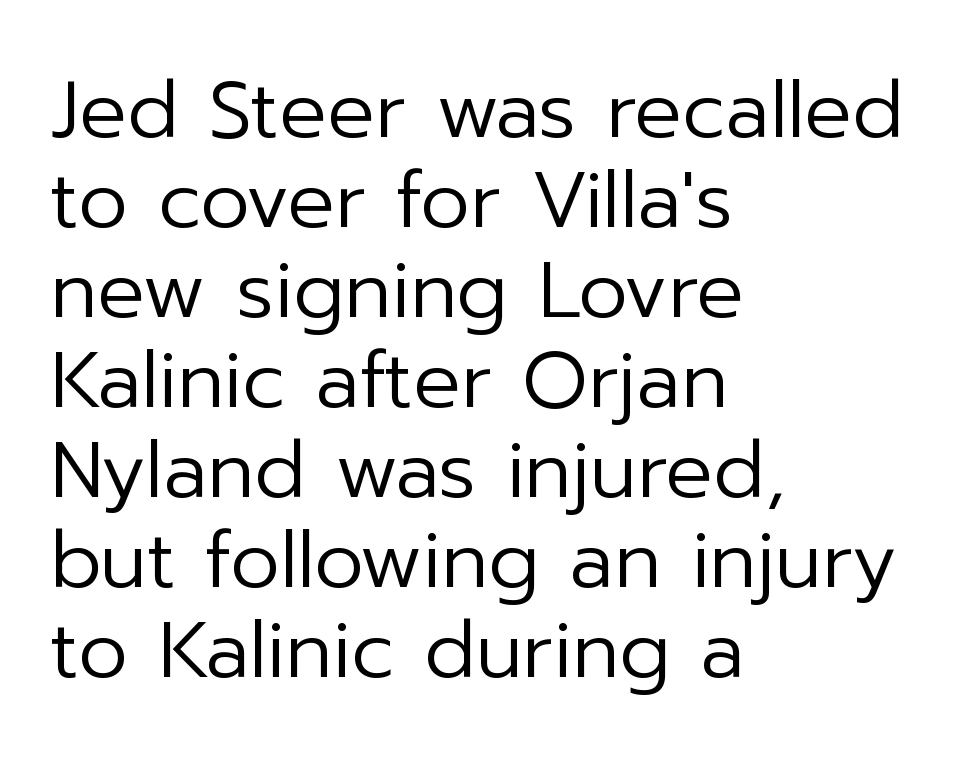
{"serif": "no", "italic": "no", "bold": "no", "weight": "regular", "width": "normal", "stroke_contrast": "low", "x_height": "medium", "monospaced": "no", "underline": "no", "align": "left", "line_spacing": "tight", "line_spacing_ratio": 1.14, "letter_spacing": "normal", "letter_spacing_em": 0.0, "glyph_px": 79}
